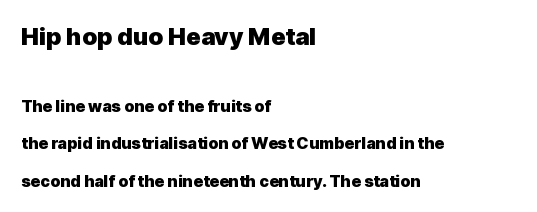
The image shows 24 px bold type, upright; set left-aligned, loose line spacing (2.33x), normal letter spacing, not underlined; the first (top) block is 1.5x larger.
